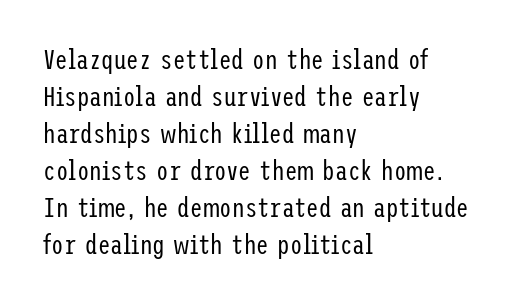
Where is the straight margin? On the left. The type family on display is of the sans-serif kind. The gaps between neighbouring characters are ordinary and unremarkable. Is the type heavy? It reads as light-to-regular instead. If you measured baseline to baseline, you'd find a middling distance. No word sits above an underline.
